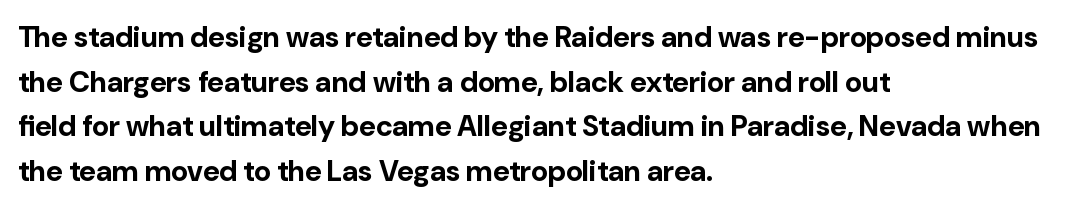
A typesetter would call this proportional, since set widths differ per character. In terms of letterspacing, this is plain default setting. The passage shown is typeset with a sans-serif family. The foot of each line stays bare and open. Line spacing here is normal.
